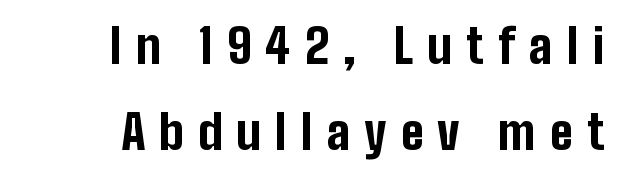
The image shows 47 px bold, condensed sans-serif type, upright; set right-aligned, line spacing 1.84x, unusually wide letter spacing (+0.3 em), not underlined; low stroke contrast and a medium x-height.
